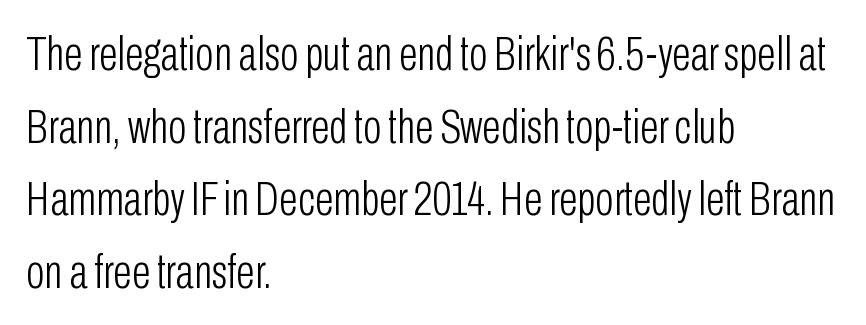
The image shows 49 px light, condensed sans-serif type, upright; set left-aligned, normal line spacing (1.48x), normal letter spacing, not underlined; low stroke contrast and a medium x-height.
